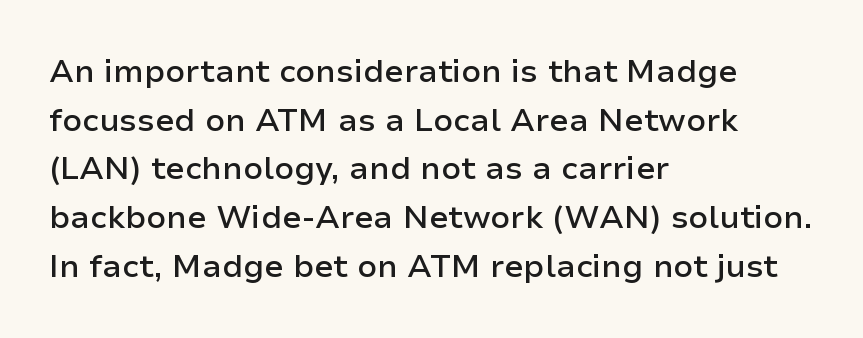
These words are printed semibold, heavier than regular yet not bold. The lettering stays uniformly vertical, giving the passage a roman look. Honestly, the row spacing looks completely unremarkable. Is this a fixed-width face? No — the glyphs have proportional, varying widths. Nothing unusual about the tracking: characters are spaced as the font intends. Check under the words: just untouched page.
